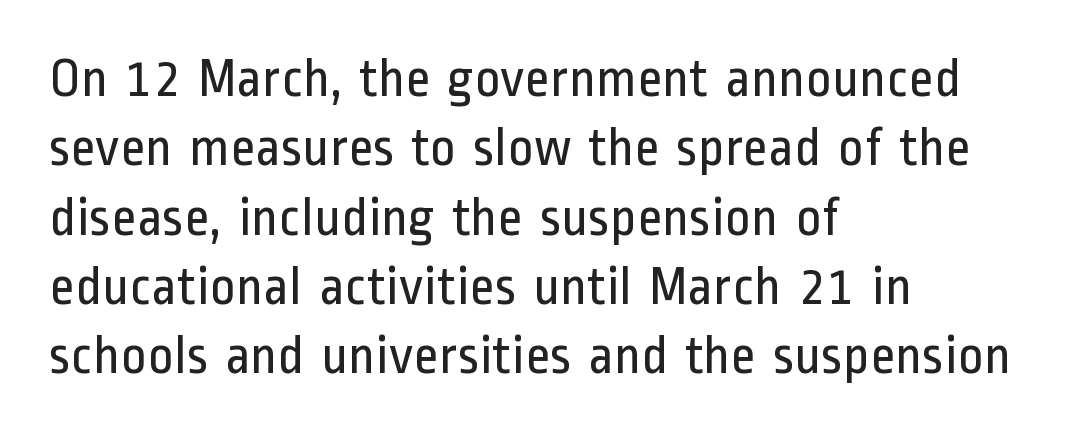
Each letter keeps its own natural width here, so spacing adapts to shape. Regarding serifs, this sample does without them. The space between consecutive lines is moderate. The ragged edge is on the right, which tells us the setting is flush left. Characters remain perfectly vertical along every line. Stems and bowls with no extra thickness — not bold.
